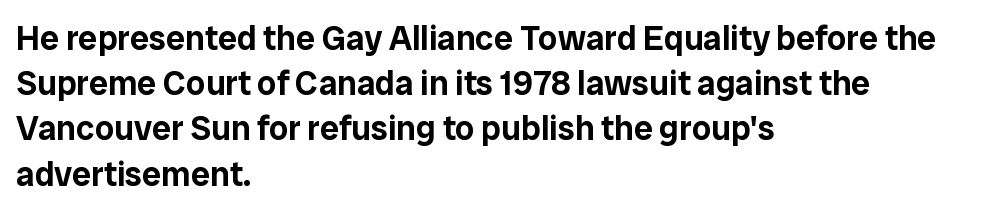
{"serif": "no", "italic": "no", "width": "normal", "stroke_contrast": "low", "x_height": "medium", "monospaced": "no", "underline": "no", "align": "left", "line_spacing": "normal", "line_spacing_ratio": 1.33, "letter_spacing": "normal", "letter_spacing_em": 0.0, "glyph_px": 34}
